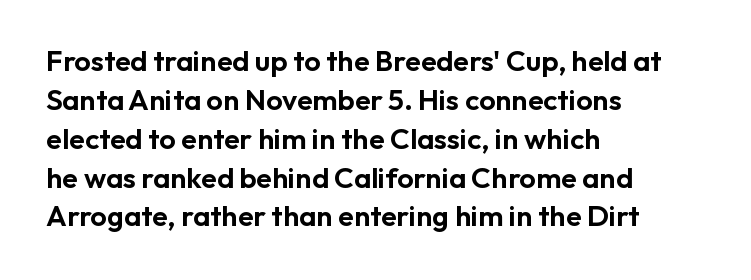
The image shows 29 px sans-serif type, upright; set left-aligned, normal line spacing (1.34x), normal letter spacing, not underlined; low stroke contrast and a medium x-height.
